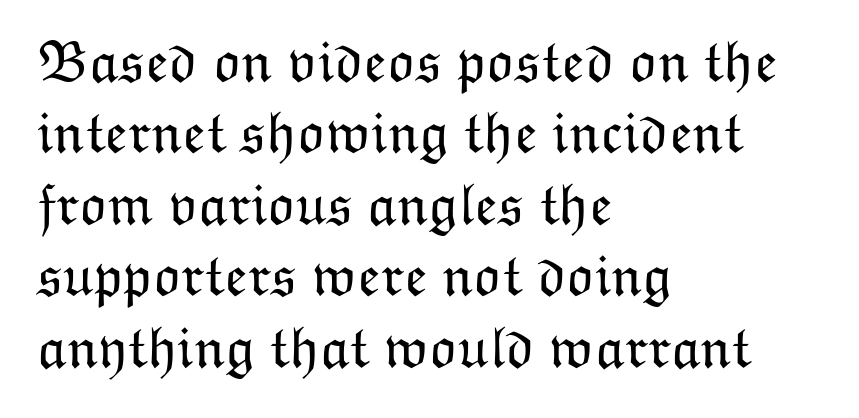
{"italic": "no", "bold": "no", "weight": "light", "width": "normal", "stroke_contrast": "low", "x_height": "medium", "monospaced": "no", "underline": "no", "align": "left", "line_spacing_ratio": 1.21, "letter_spacing": "normal", "letter_spacing_em": 0.0, "glyph_px": 59}
